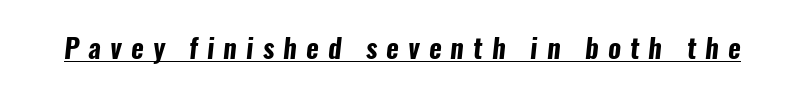
The image shows 27 px bold type; set unusually wide letter spacing (+0.34 em), underlined.
